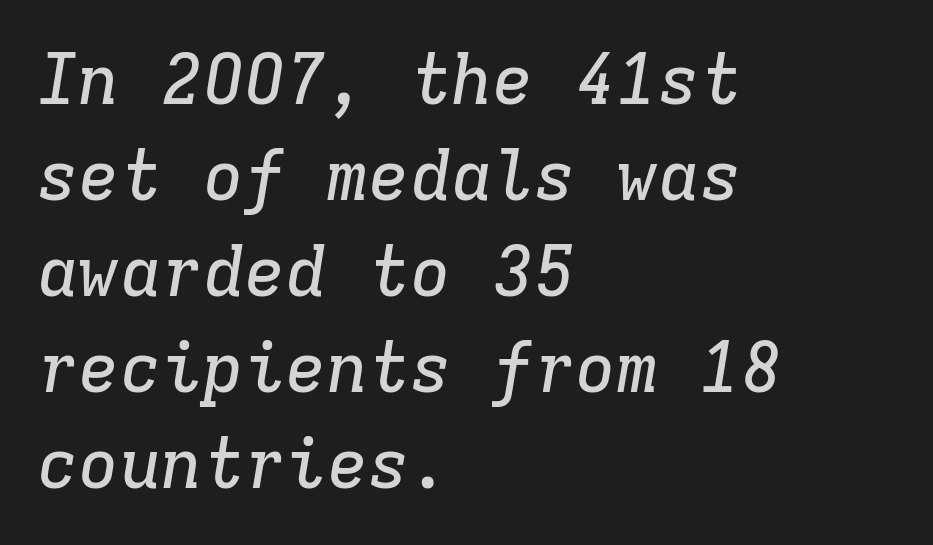
The face used here is monospaced, like something from a code editor. Typeset ragged right — the left edge is the straight one. A typesetter would call this leading conventional body-copy spacing. This rendering employs a face with finishing strokes, i.e., a serif.
